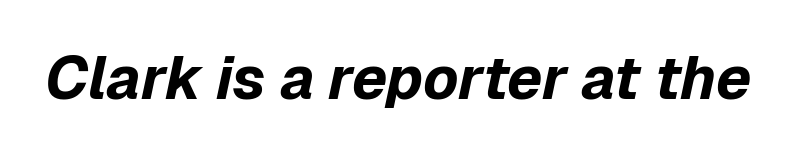
The image shows 60 px bold type, italic (leaning right); set normal letter spacing, not underlined; low stroke contrast and a medium x-height.
